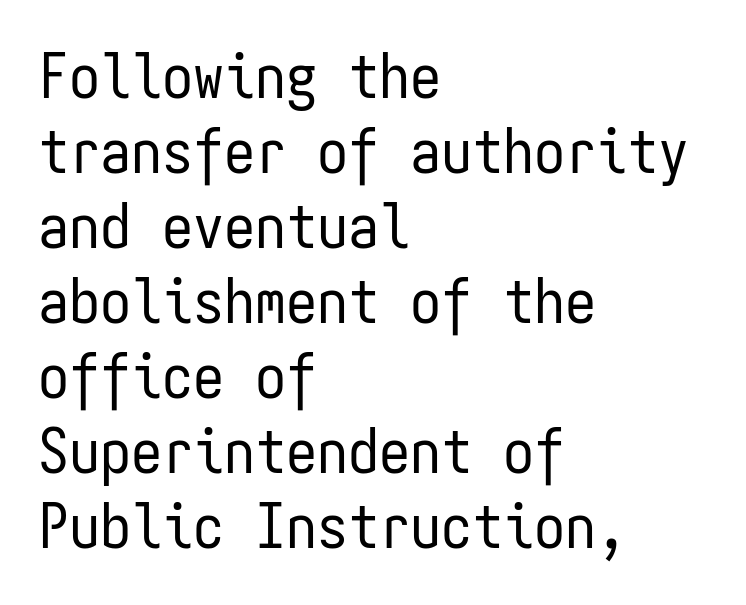
The image shows 62 px regular-weight, condensed sans-serif type, upright, monospaced; set left-aligned, line spacing 1.21x, normal letter spacing, not underlined; low stroke contrast and a medium x-height.
